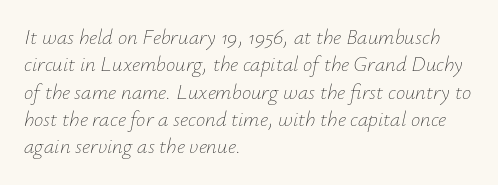
Stem width sits at or under what a default text font uses. The zone under the glyphs is completely vacant. The lines in this sample share a left origin and differ only in where they stop. Posture: slanted. Horizontal bands of white between lines are of average thickness.
